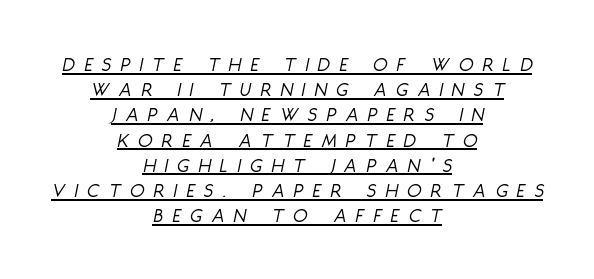
Quick note: underline on. The text block is weighted toward neither margin, spreading evenly from the middle. Counters stay open thanks to moderate or lighter strokes. Designer's note — italics engaged. Words appear elongated and porous because spacing is wide.
